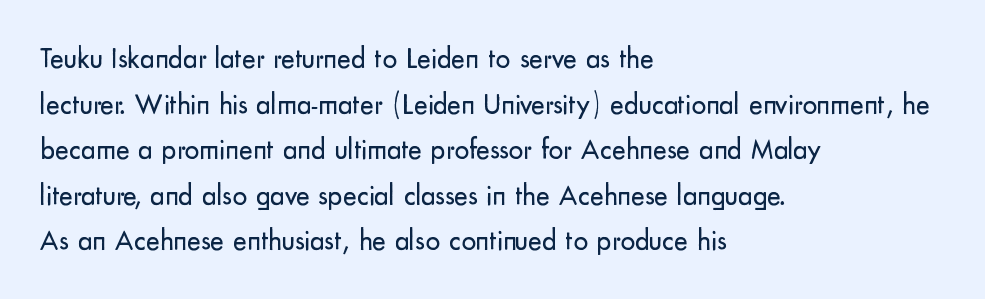
The image shows 29 px regular-weight sans-serif type, upright; set left-aligned, normal line spacing (1.57x), normal letter spacing, not underlined; low stroke contrast and a small x-height.
